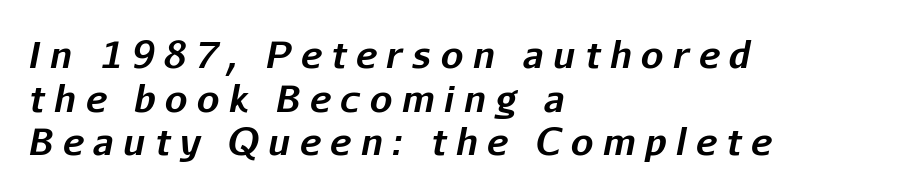
Q: Is the text bold? A: Yes.
Q: Is the text italic (slanted)? A: Yes, it leans right by about 11 degrees.
Q: Is the text underlined? A: No.
Q: How is the paragraph aligned? A: Left-aligned.
Q: Is the spacing between letters normal or unusually wide? A: Unusually wide.
Q: Width (condensed, normal, or wide)? A: Normal.
Q: Stroke contrast? A: Low.
Q: x-height? A: Medium.
Q: Monospaced? A: No.
